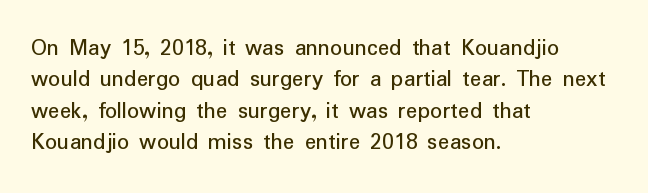
The image shows 24 px text type, upright; set left-aligned, normal line spacing (1.31x), normal letter spacing, not underlined.
